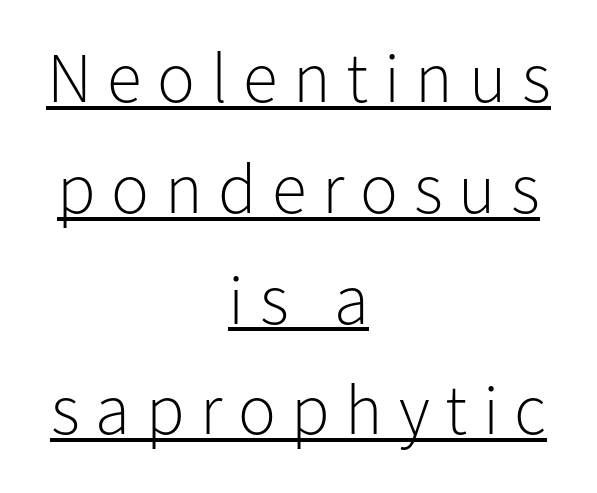
Q: Is the text bold? A: No.
Q: Is the text italic (slanted)? A: No, it is upright.
Q: Is the typeface a serif or a sans-serif typeface? A: Sans-serif.
Q: Is the text underlined? A: Yes.
Q: How is the paragraph aligned? A: Centered.
Q: Is the spacing between letters normal or unusually wide? A: Unusually wide.
Q: Is the spacing between lines tight, normal or loose? A: Normal.
Q: Width (condensed, normal, or wide)? A: Normal.
Q: Stroke contrast? A: Low.
Q: x-height? A: Medium.
Q: Monospaced? A: No.
